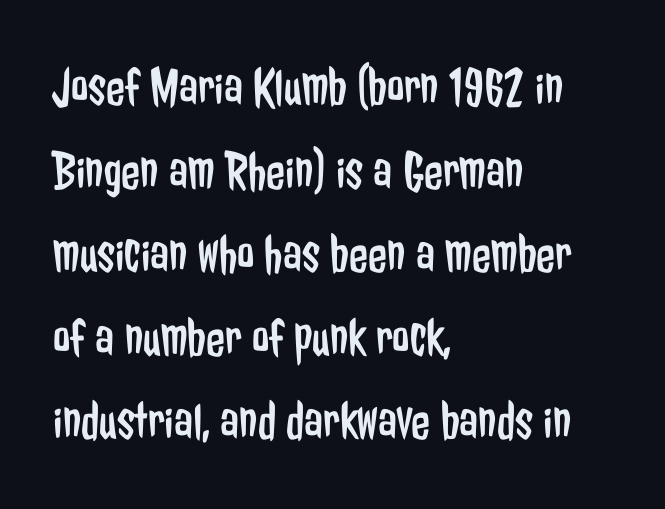
{"serif": "no", "italic": "no", "bold": "no", "weight": "regular", "width": "condensed", "stroke_contrast": "low", "x_height": "medium", "monospaced": "no", "underline": "no", "align": "left", "line_spacing": "normal", "line_spacing_ratio": 1.52, "letter_spacing": "normal", "letter_spacing_em": 0.0, "glyph_px": 55}
